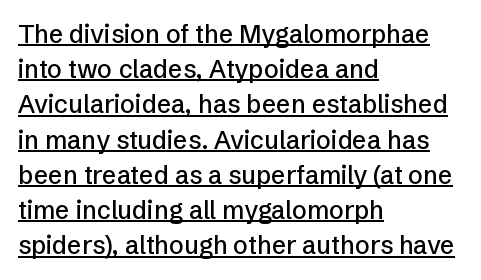
The image shows 25 px text type, upright; set left-aligned, normal line spacing (1.41x), normal letter spacing, underlined.
